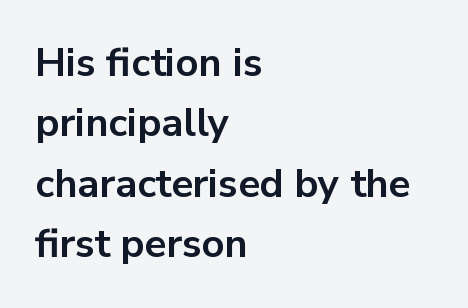
Q: Is the text bold? A: Yes.
Q: Is the text italic (slanted)? A: No, it is upright.
Q: Is the typeface a serif or a sans-serif typeface? A: Sans-serif.
Q: Is the text underlined? A: No.
Q: How is the paragraph aligned? A: Left-aligned.
Q: Is the spacing between letters normal or unusually wide? A: Normal.
Q: Is the spacing between lines tight, normal or loose? A: Normal.
Q: Width (condensed, normal, or wide)? A: Normal.
Q: Stroke contrast? A: Low.
Q: x-height? A: Medium.
Q: Monospaced? A: No.
